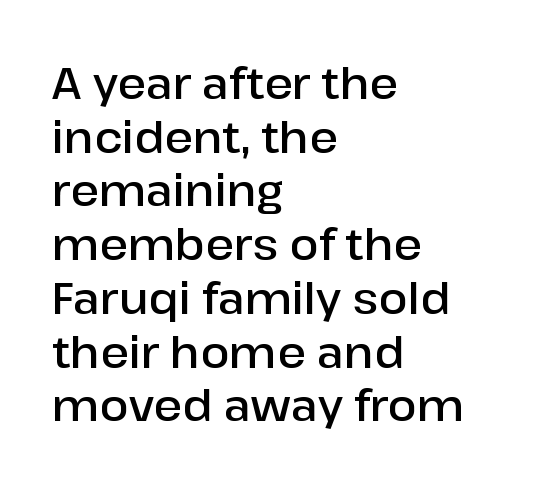
The image shows 43 px semibold sans-serif type, upright; set left-aligned, normal line spacing (1.25x), normal letter spacing, not underlined; low stroke contrast and a medium x-height.
